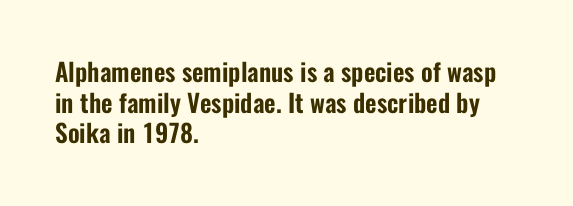
Q: Is the text italic (slanted)? A: No, it is upright.
Q: Is the text underlined? A: No.
Q: How is the paragraph aligned? A: Left-aligned.
Q: Is the spacing between letters normal or unusually wide? A: Normal.
